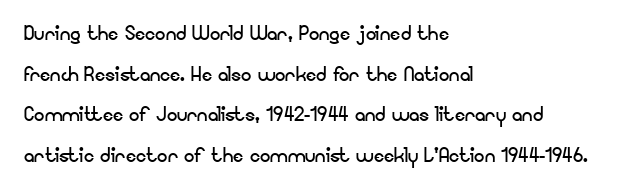
Q: Is the text bold? A: No.
Q: Is the text italic (slanted)? A: No, it is upright.
Q: Is the text underlined? A: No.
Q: How is the paragraph aligned? A: Left-aligned.
Q: Is the spacing between letters normal or unusually wide? A: Normal.
Q: Is the spacing between lines tight, normal or loose? A: Normal.
